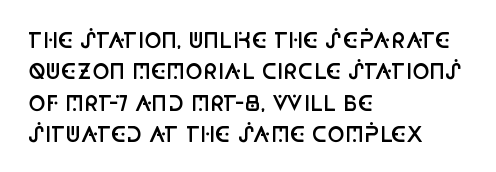
Emphasis by weight is partial: semibold. A typesetter would call this leading conventional body-copy spacing. The rendering keeps characters at their native spacing. This is roman type, the default non-slanted kind. Compared with a centered layout, this one pins lines to the left instead.
